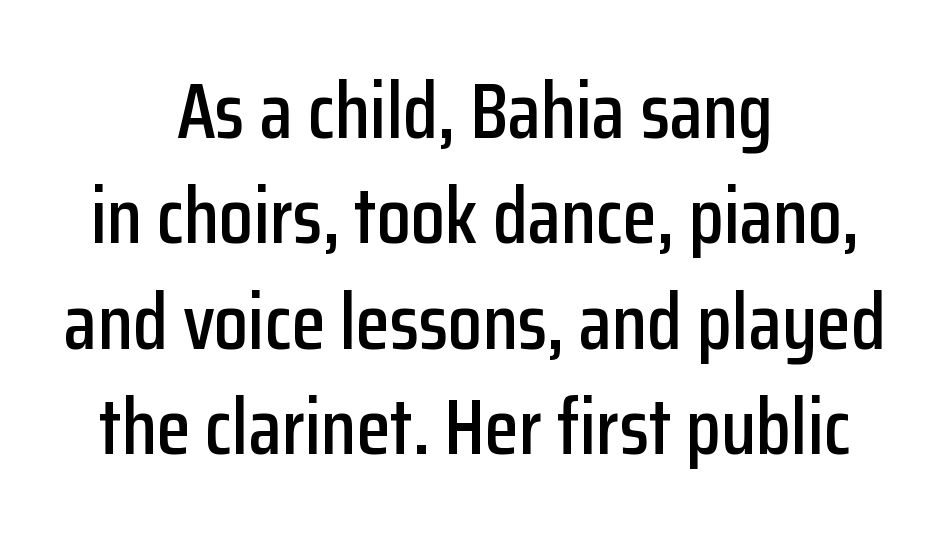
{"serif": "no", "italic": "no", "width": "condensed", "stroke_contrast": "low", "x_height": "medium", "monospaced": "no", "underline": "no", "align": "center", "line_spacing": "normal", "line_spacing_ratio": 1.35, "letter_spacing": "normal", "letter_spacing_em": 0.0, "glyph_px": 78}
